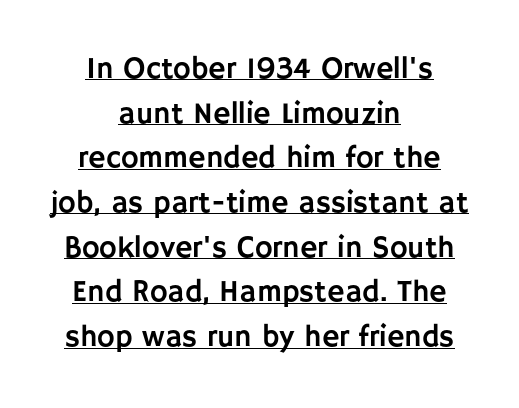
Unlike italic type, these characters show no tilt at all. The words here are underlined. Is this a sans? Yes — the strokes have no serifs. Note the varied advance widths — an 'i' is clearly narrower than an 'm'.
